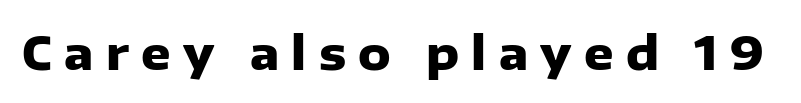
{"serif": "no", "italic": "no", "bold": "yes", "weight": "heavy", "width": "normal", "stroke_contrast": "low", "x_height": "medium", "monospaced": "no", "underline": "no", "letter_spacing": "wide", "letter_spacing_em": 0.27, "glyph_px": 46}
